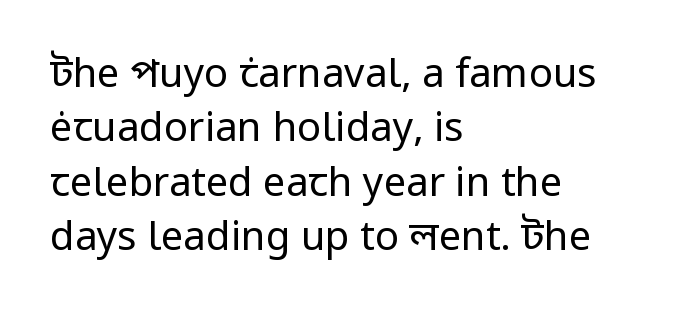
Q: Is the text bold? A: No.
Q: Is the text italic (slanted)? A: No, it is upright.
Q: Is the typeface a serif or a sans-serif typeface? A: Sans-serif.
Q: Is the text underlined? A: No.
Q: How is the paragraph aligned? A: Left-aligned.
Q: Is the spacing between letters normal or unusually wide? A: Normal.
Q: Is the spacing between lines tight, normal or loose? A: Normal.
Q: Width (condensed, normal, or wide)? A: Normal.
Q: Stroke contrast? A: Low.
Q: x-height? A: Medium.
Q: Monospaced? A: No.
